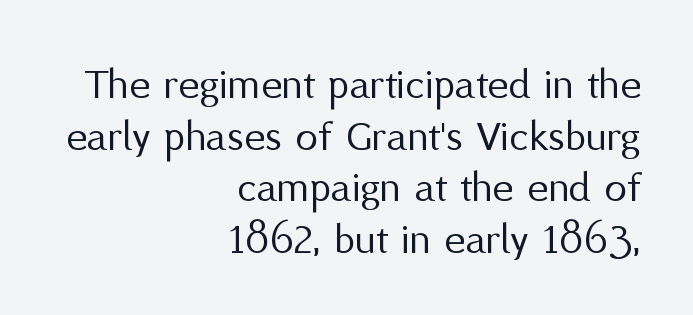
The image shows 45 px regular-weight sans-serif type, upright; set right-aligned, tight line spacing (1.15x), normal letter spacing, not underlined; medium stroke contrast and a medium x-height.
